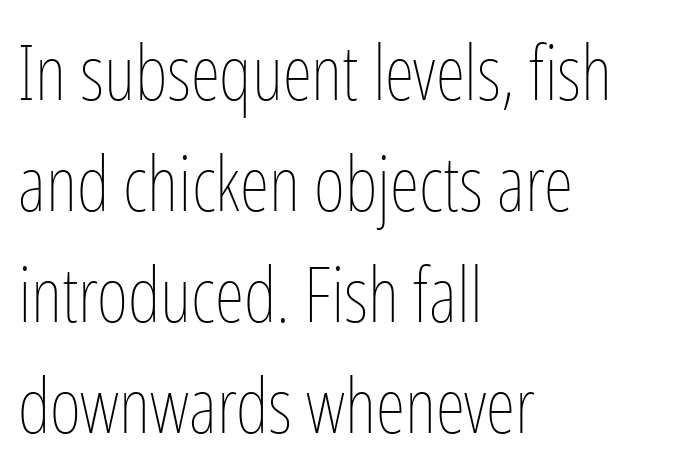
The image shows 76 px thin, condensed type, upright; set left-aligned, normal line spacing (1.46x), normal letter spacing, not underlined; low stroke contrast and a medium x-height.
